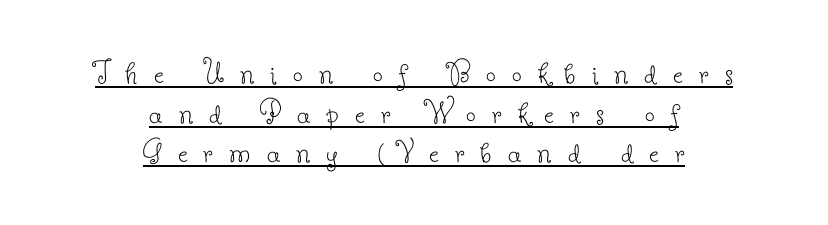
Is the type heavy? It reads as light-to-regular instead. These lines are centered, leaving both edges ragged. The typography opts for an upright posture over an oblique one. In designer terms, the underline attribute is active on this setting.
